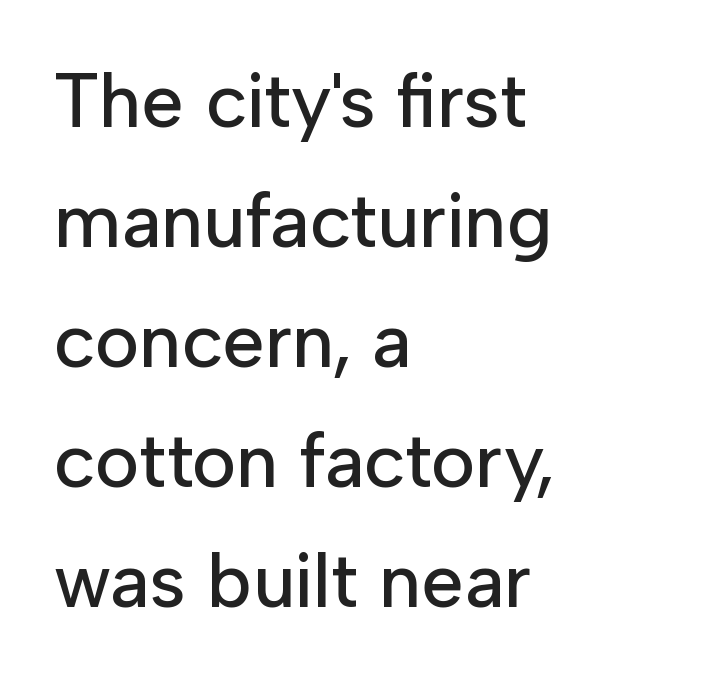
The image shows 76 px sans-serif type, upright; set left-aligned, normal line spacing (1.58x), normal letter spacing, not underlined; low stroke contrast and a medium x-height.
